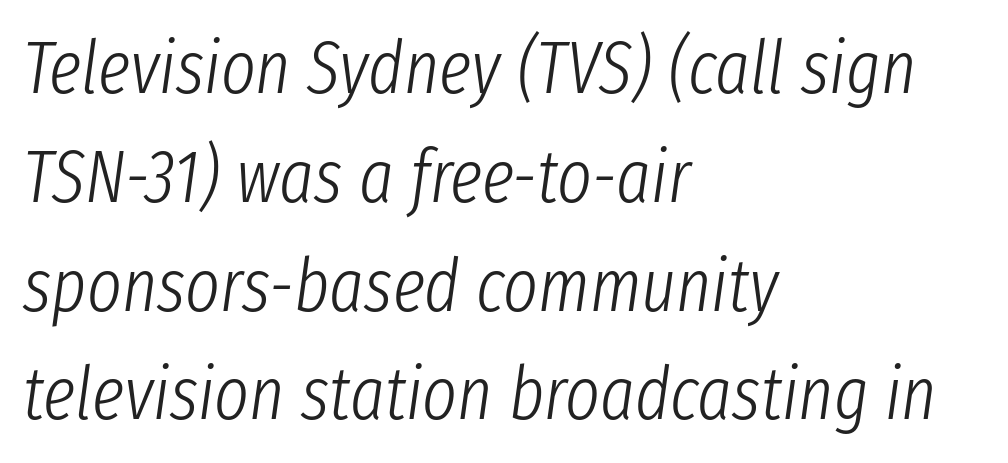
Looks like regular typesetting: each glyph gets only the width it needs. The block of text has a typical density, with ordinary space between rows. An italicized treatment has been applied to the whole sample. Anything drawn beneath the words? Only blank space. Students, note that the glyphs here touch the page at normal intervals. One-word summary of the alignment: left.
